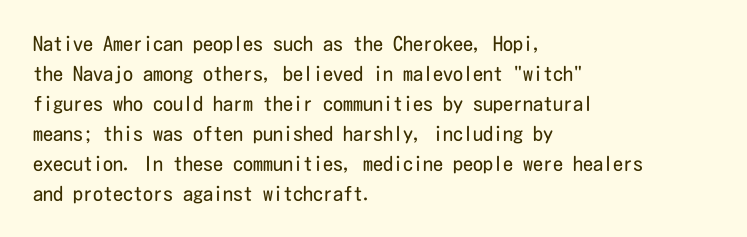
Q: Is the text bold? A: No.
Q: Is the text italic (slanted)? A: No, it is upright.
Q: Is the text underlined? A: No.
Q: How is the paragraph aligned? A: Left-aligned.
Q: Is the spacing between letters normal or unusually wide? A: Normal.
Q: Is the spacing between lines tight, normal or loose? A: Normal.
